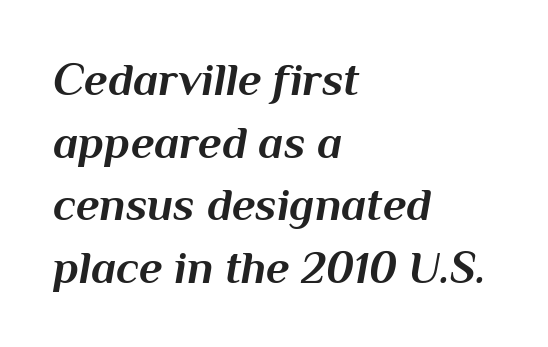
The image shows 46 px bold type, italic (leaning right); set left-aligned, normal line spacing (1.36x), normal letter spacing, not underlined; medium stroke contrast and a medium x-height.
